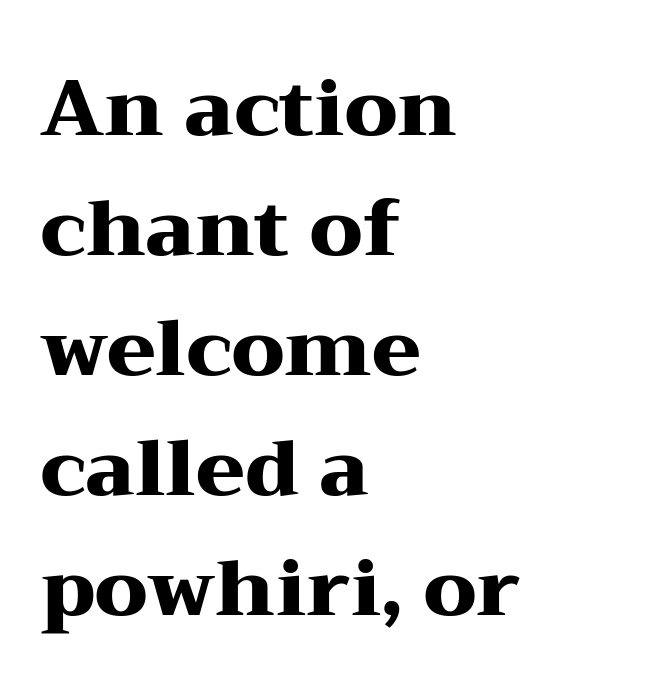
{"serif": "yes", "italic": "no", "bold": "yes", "weight": "heavy", "width": "wide", "stroke_contrast": "medium", "x_height": "medium", "monospaced": "no", "underline": "no", "align": "left", "line_spacing": "normal", "line_spacing_ratio": 1.52, "letter_spacing": "normal", "letter_spacing_em": 0.0, "glyph_px": 79}
